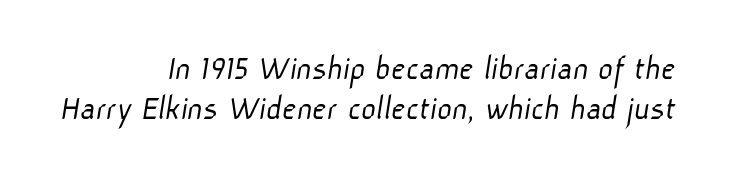
Q: Is the text bold? A: No.
Q: Is the typeface a serif or a sans-serif typeface? A: Sans-serif.
Q: Is the text underlined? A: No.
Q: How is the paragraph aligned? A: Right-aligned.
Q: Is the spacing between letters normal or unusually wide? A: Normal.
Q: Is the spacing between lines tight, normal or loose? A: Tight.
Q: Width (condensed, normal, or wide)? A: Normal.
Q: Stroke contrast? A: Low.
Q: x-height? A: Medium.
Q: Monospaced? A: No.
